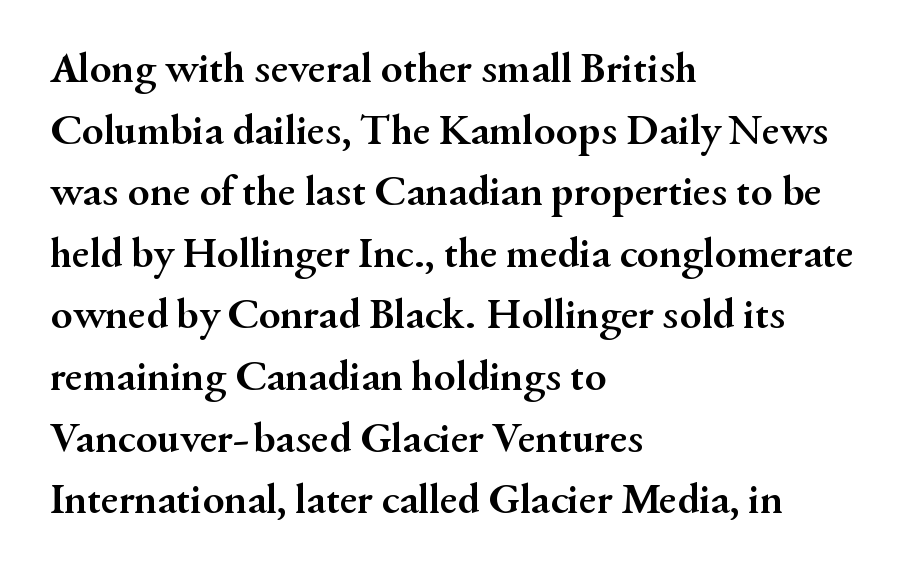
Q: Is the text bold? A: Yes.
Q: Is the text italic (slanted)? A: No, it is upright.
Q: Is the typeface a serif or a sans-serif typeface? A: Serif.
Q: Is the text underlined? A: No.
Q: How is the paragraph aligned? A: Left-aligned.
Q: Is the spacing between letters normal or unusually wide? A: Normal.
Q: Is the spacing between lines tight, normal or loose? A: Normal.
Q: Width (condensed, normal, or wide)? A: Normal.
Q: Stroke contrast? A: Medium.
Q: x-height? A: Small.
Q: Monospaced? A: No.
